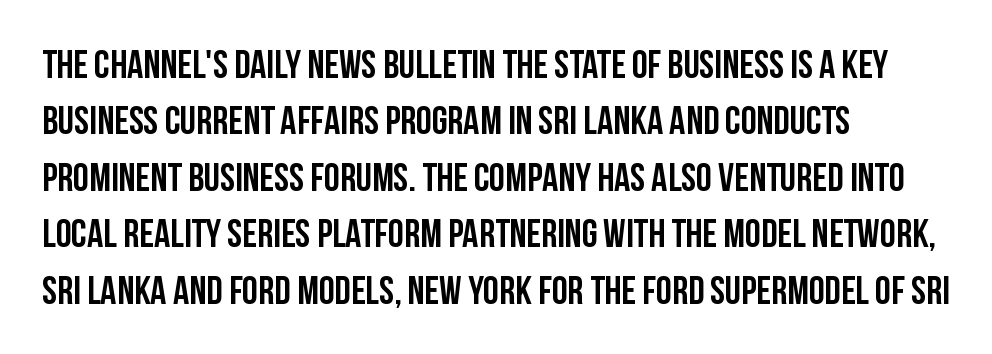
{"serif": "no", "italic": "no", "width": "condensed", "stroke_contrast": "low", "x_height": "large", "monospaced": "no", "underline": "no", "align": "left", "line_spacing": "normal", "line_spacing_ratio": 1.41, "letter_spacing": "normal", "letter_spacing_em": 0.0, "glyph_px": 40}
